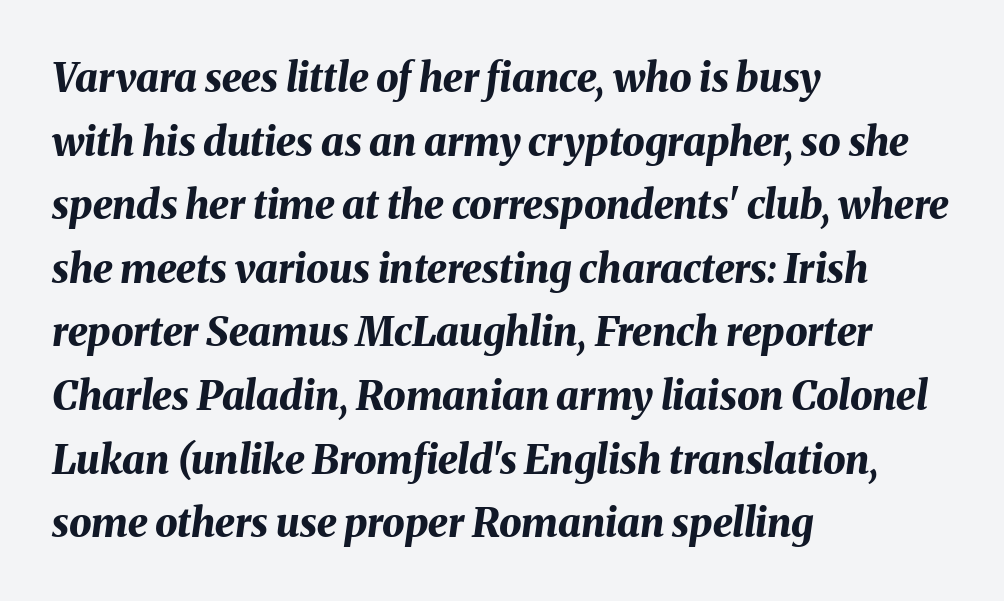
The image shows 40 px bold type, italic (leaning right); set left-aligned, normal line spacing (1.59x), normal letter spacing, not underlined; medium stroke contrast and a medium x-height.
